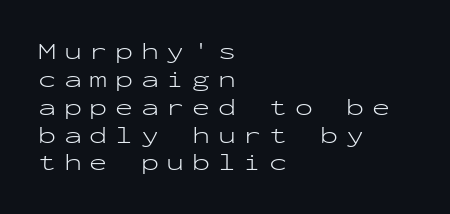
Every row of glyphs begins at an identical x-position on the left. Descenders are the only things crossing below the line. In terms of letterspacing, this is a distinctly airy, spread setting. Is there any slant? The stems are plumb. Stroke mass is kept to a normal reading level or below.
